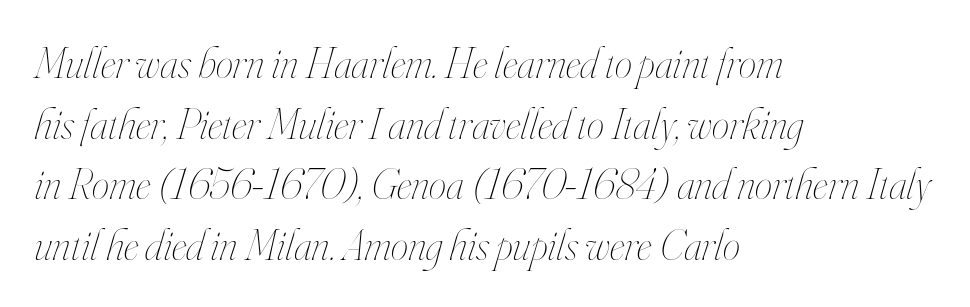
The image shows 44 px thin, condensed type, italic (leaning right); set left-aligned, normal line spacing (1.38x), normal letter spacing, not underlined; high stroke contrast and a small x-height.
